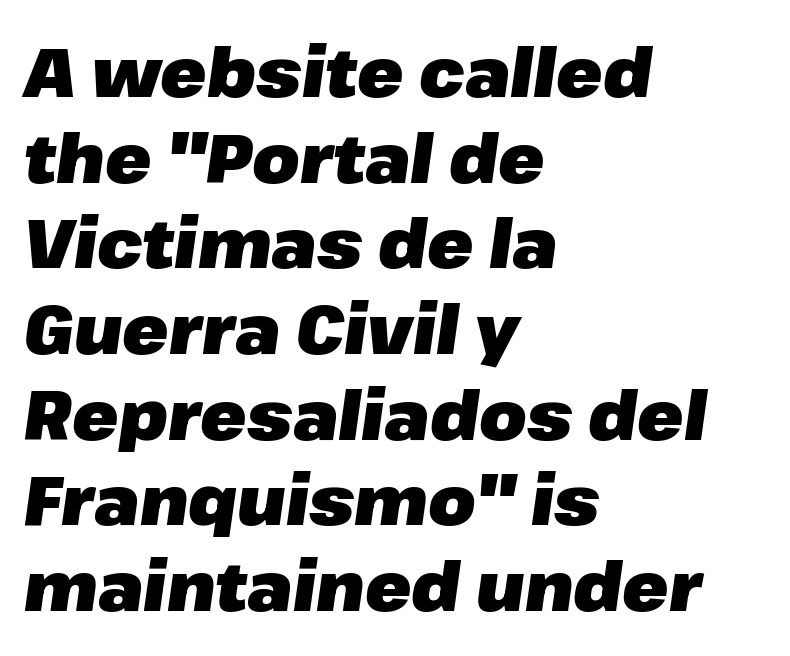
The image shows 68 px heavy type, italic (leaning right); set left-aligned, normal line spacing (1.26x), normal letter spacing, not underlined; low stroke contrast and a medium x-height.
